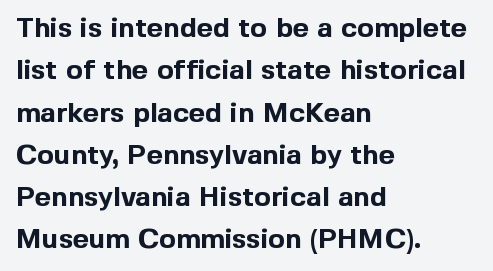
Q: Is the text bold? A: Yes.
Q: Is the text italic (slanted)? A: No, it is upright.
Q: Is the typeface a serif or a sans-serif typeface? A: Sans-serif.
Q: Is the text underlined? A: No.
Q: How is the paragraph aligned? A: Left-aligned.
Q: Is the spacing between letters normal or unusually wide? A: Normal.
Q: Is the spacing between lines tight, normal or loose? A: Normal.
Q: Width (condensed, normal, or wide)? A: Normal.
Q: x-height? A: Medium.
Q: Monospaced? A: No.
